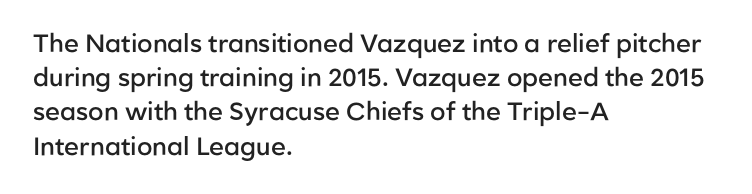
Compared with typical body copy, the letter spacing here is the same. Words float on clear page, feet unadorned. This is the regular roman posture of the typeface. The strokes are fattened partway — semibold, not bold.
